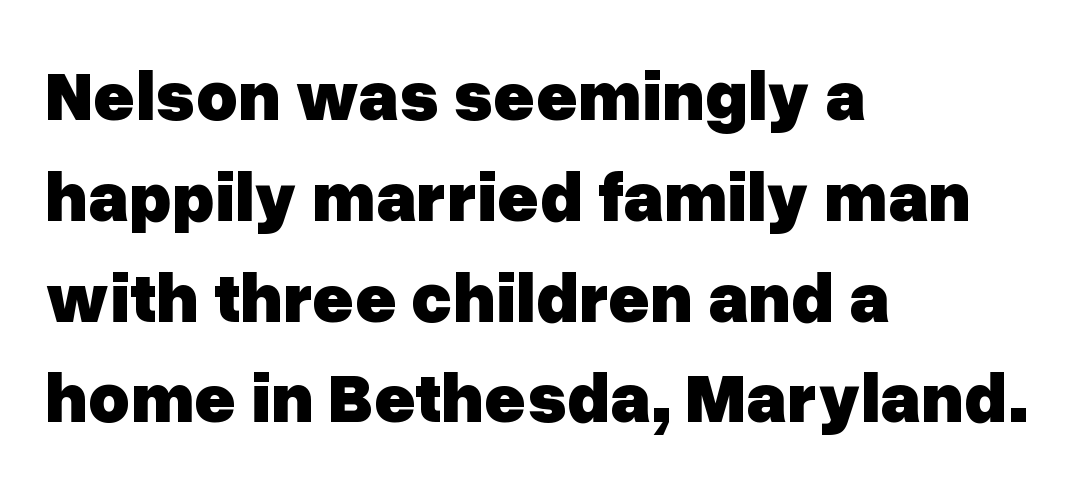
The image shows 71 px heavy sans-serif type, upright; set left-aligned, normal line spacing (1.42x), normal letter spacing, not underlined; low stroke contrast and a medium x-height.
